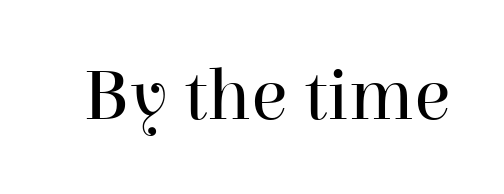
The image shows 74 px regular-weight serif type, upright; set normal letter spacing, not underlined; high stroke contrast and a medium x-height.
